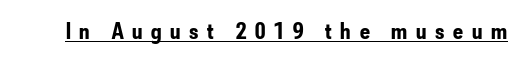
The image shows 23 px bold type, upright; set unusually wide letter spacing (+0.38 em), underlined.
